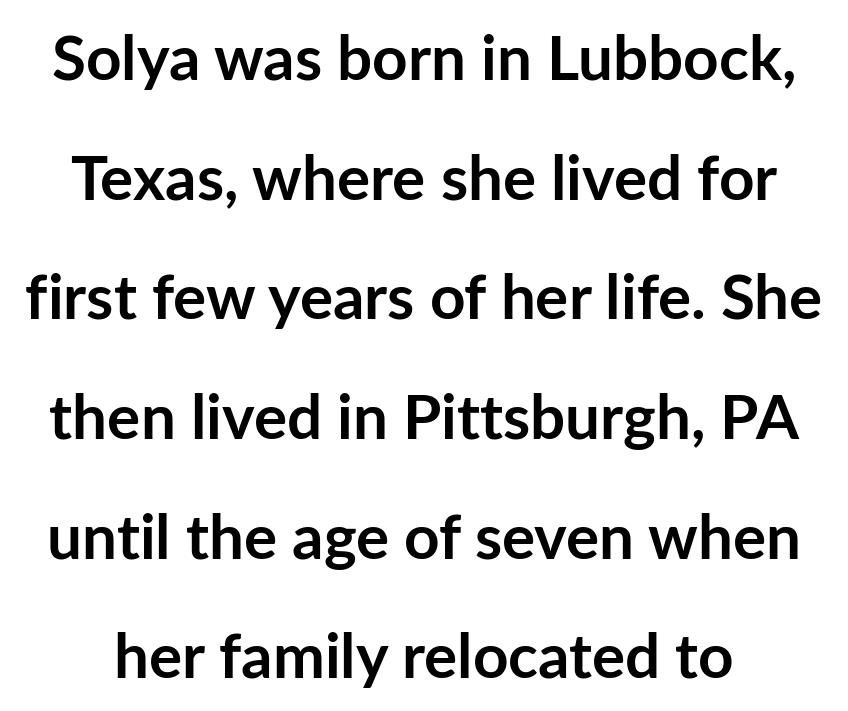
The image shows 62 px semibold sans-serif type, upright; set loose line spacing (1.93x), normal letter spacing, not underlined; low stroke contrast and a medium x-height.
